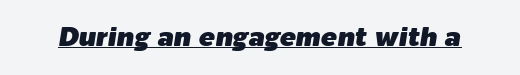
{"italic": "yes", "lean": "right", "slant_degrees": 9, "underline": "yes", "letter_spacing": "normal", "letter_spacing_em": 0.0, "glyph_px": 27}
